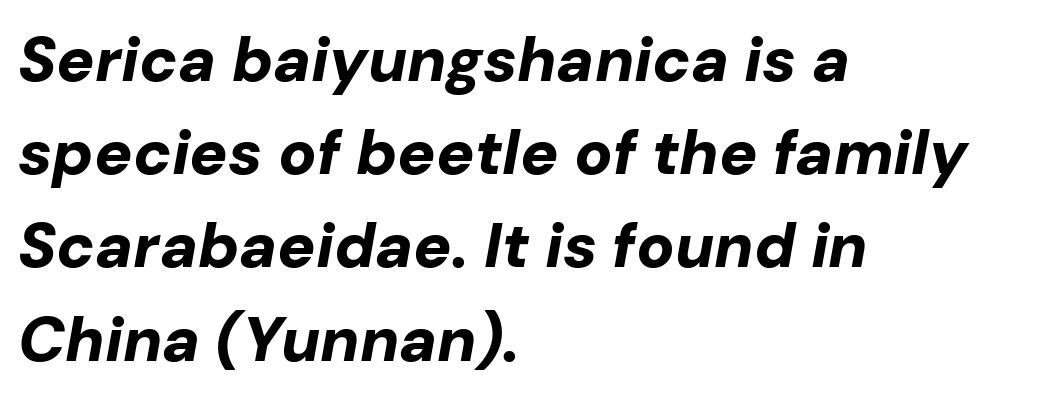
The passage shown is typed in a proportional face where columns would drift. Quick note: italic. The compositor pushed each line to the left boundary. Bare-footed words on every line. Each new line begins a customary step beneath the previous one.
